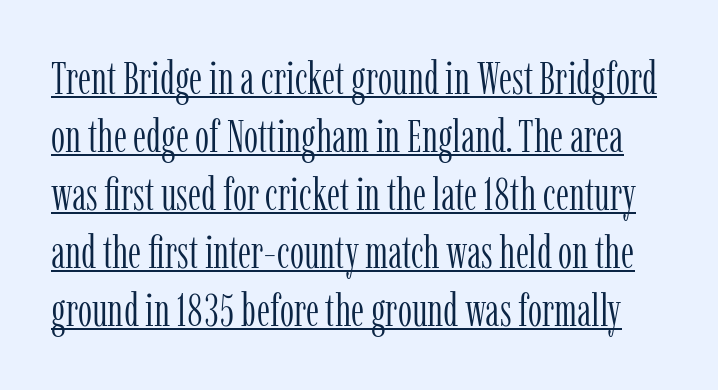
Has an underline been added? It has. Varying glyph widths throughout — classic text-font behaviour. Does the lettering tilt? It doesn't — this is upright. A light-to-regular cut is what we see here. The line texture is even and compact thanks to regular tracking.
